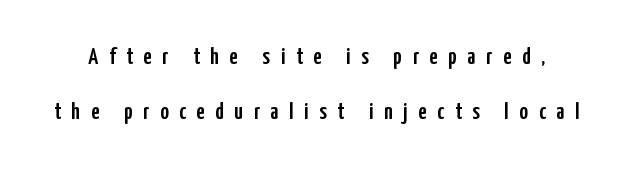
The image shows 23 px text type, upright; set loose line spacing (2.4x), unusually wide letter spacing (+0.47 em), not underlined.
